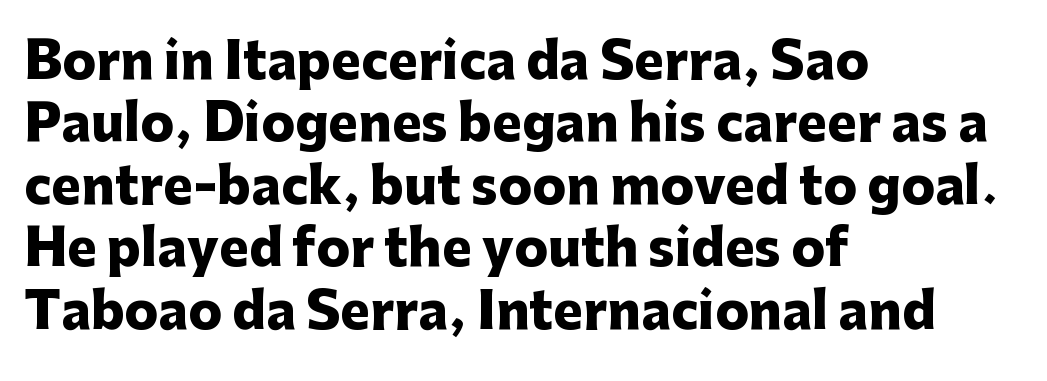
Clear beneath every line of the passage. Horizontal bands of white between lines are of average thickness. Stroke thickness is high; the sample reads as a true bold. There is no visible air inserted between adjacent glyphs. Look at the bottom of the vertical strokes: they stop flat, with no serifs. Rendered with straight, roman letterforms.
